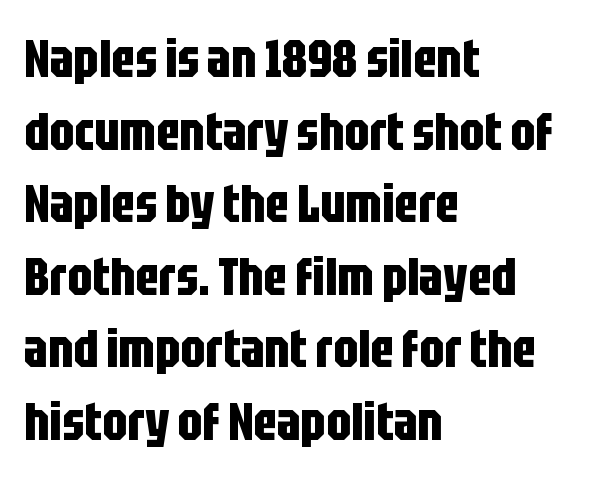
{"serif": "no", "italic": "no", "bold": "yes", "weight": "bold", "width": "condensed", "stroke_contrast": "low", "x_height": "large", "monospaced": "no", "underline": "no", "align": "left", "line_spacing": "normal", "line_spacing_ratio": 1.37, "letter_spacing": "normal", "letter_spacing_em": 0.0, "glyph_px": 53}
